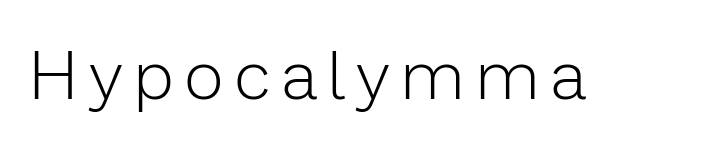
{"serif": "no", "italic": "no", "bold": "no", "weight": "light", "width": "normal", "stroke_contrast": "low", "x_height": "medium", "monospaced": "no", "underline": "no", "glyph_px": 68}
